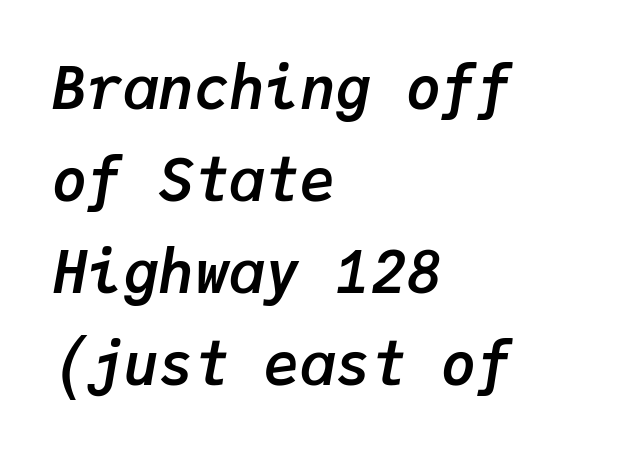
{"italic": "yes", "lean": "right", "slant_degrees": 9, "bold": "yes", "weight": "semibold", "width": "normal", "stroke_contrast": "low", "x_height": "medium", "monospaced": "yes", "underline": "no", "align": "left", "line_spacing": "normal", "line_spacing_ratio": 1.56, "letter_spacing": "normal", "letter_spacing_em": 0.0, "glyph_px": 59}
